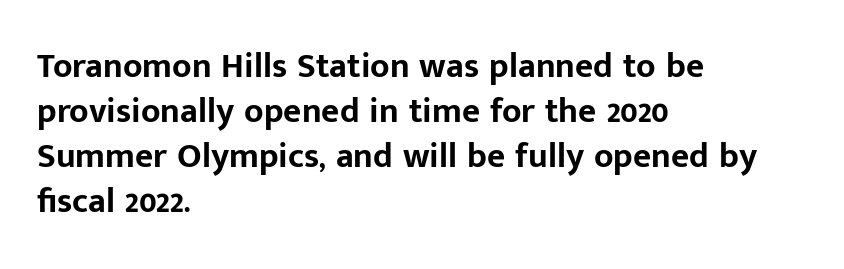
{"serif": "no", "italic": "no", "bold": "yes", "weight": "bold", "width": "normal", "stroke_contrast": "low", "x_height": "medium", "monospaced": "no", "underline": "no", "align": "left", "line_spacing": "normal", "line_spacing_ratio": 1.29, "letter_spacing": "normal", "letter_spacing_em": 0.0, "glyph_px": 35}
